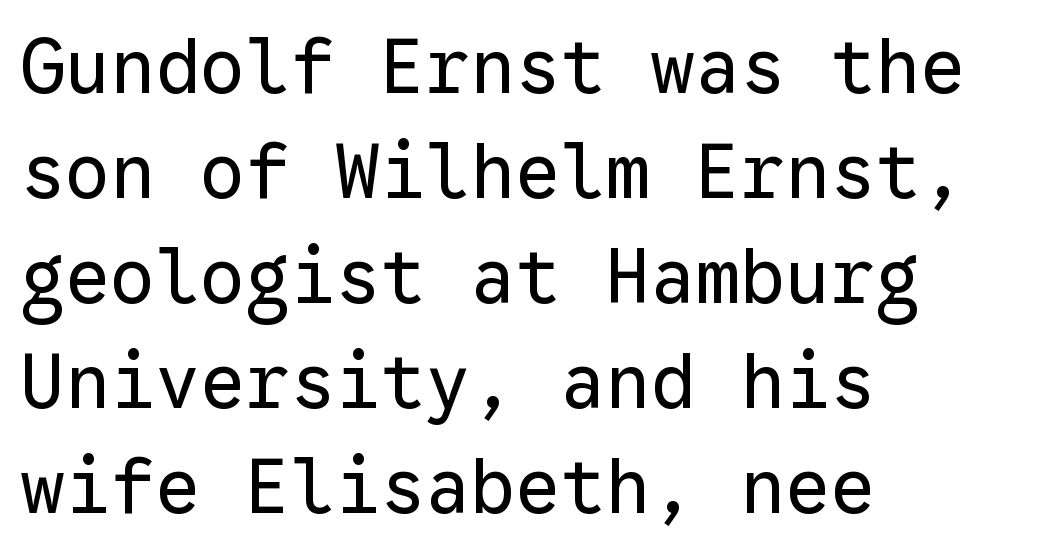
Q: Is the text bold? A: No.
Q: Is the text italic (slanted)? A: No, it is upright.
Q: Is the typeface a serif or a sans-serif typeface? A: Sans-serif.
Q: Is the text underlined? A: No.
Q: How is the paragraph aligned? A: Left-aligned.
Q: Is the spacing between letters normal or unusually wide? A: Normal.
Q: Is the spacing between lines tight, normal or loose? A: Normal.
Q: Width (condensed, normal, or wide)? A: Normal.
Q: Stroke contrast? A: Low.
Q: x-height? A: Medium.
Q: Monospaced? A: Yes.
